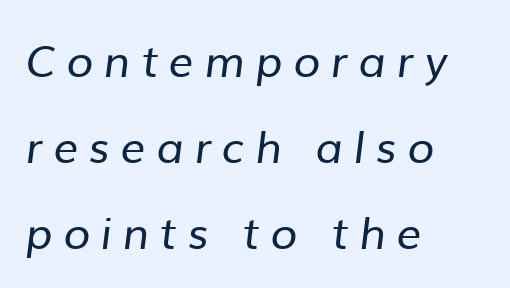
These lines are rendered in a variable-pitch font. The rendering anchors every line to the left-hand side. Nope, no serifs anywhere on these letters. Beneath every word, the page is bare. What stands out about the letter spacing? Its width — letters are far apart.
